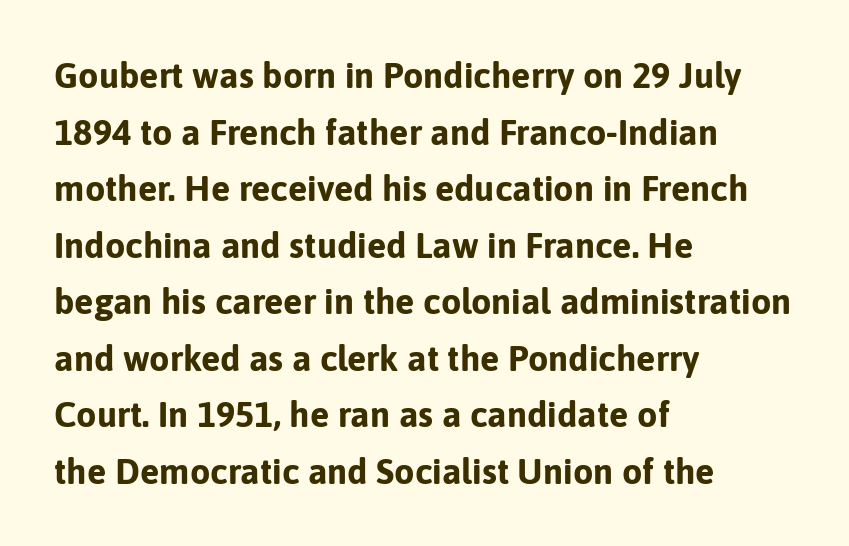
Q: Is the text bold? A: Yes.
Q: Is the text italic (slanted)? A: No, it is upright.
Q: Is the typeface a serif or a sans-serif typeface? A: Sans-serif.
Q: Is the text underlined? A: No.
Q: How is the paragraph aligned? A: Left-aligned.
Q: Is the spacing between letters normal or unusually wide? A: Normal.
Q: Is the spacing between lines tight, normal or loose? A: Normal.
Q: Width (condensed, normal, or wide)? A: Normal.
Q: Stroke contrast? A: Low.
Q: x-height? A: Medium.
Q: Monospaced? A: No.
